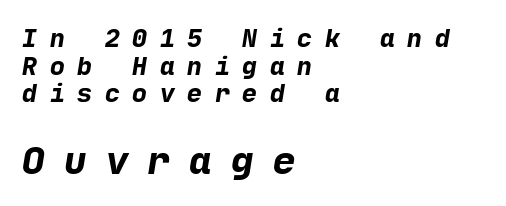
Q: Is the text bold? A: Yes.
Q: Is the typeface a serif or a sans-serif typeface? A: Sans-serif.
Q: Is the text underlined? A: No.
Q: How is the paragraph aligned? A: Left-aligned.
Q: Is the spacing between letters normal or unusually wide? A: Unusually wide.
Q: Is the spacing between lines tight, normal or loose? A: Tight.
Q: Which block of text is set in a larger size, the first (top) or the second (bottom)? A: The second (bottom) one.
Q: Width (condensed, normal, or wide)? A: Normal.
Q: Stroke contrast? A: Low.
Q: x-height? A: Medium.
